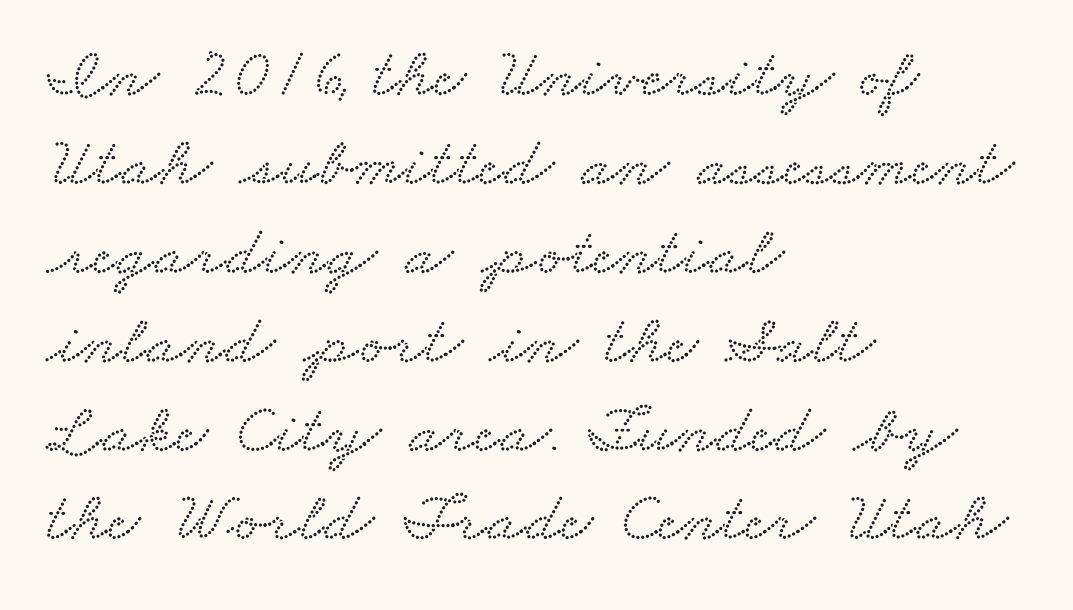
The image shows 70 px wide serif type; set left-aligned, normal line spacing (1.27x), normal letter spacing, not underlined; low stroke contrast and a small x-height.
